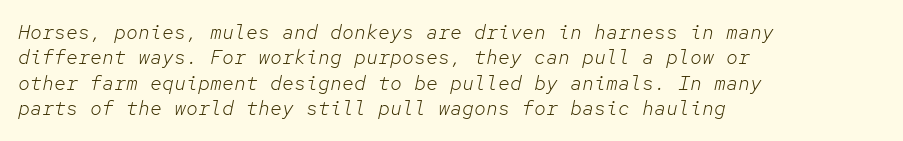
Q: Is the text bold? A: No.
Q: Is the text italic (slanted)? A: Yes, it leans right by about 12 degrees.
Q: Is the text underlined? A: No.
Q: How is the paragraph aligned? A: Left-aligned.
Q: Is the spacing between letters normal or unusually wide? A: Normal.
Q: Is the spacing between lines tight, normal or loose? A: Normal.
